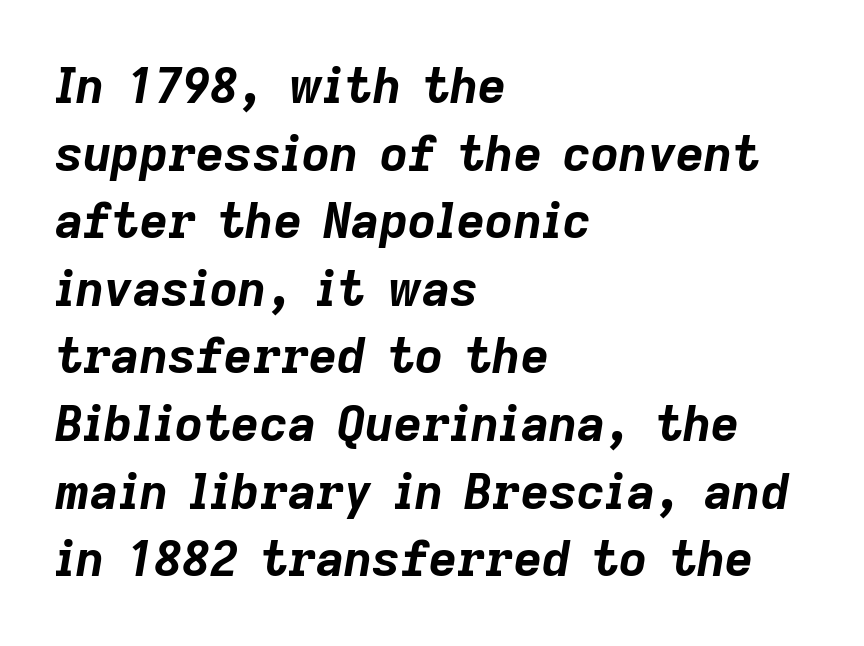
The image shows 49 px bold type, italic (leaning right); set left-aligned, normal line spacing (1.38x), normal letter spacing, not underlined; low stroke contrast and a medium x-height.
